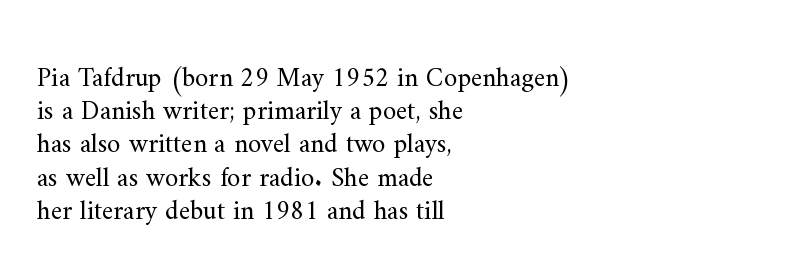
{"italic": "no", "bold": "no", "underline": "no", "align": "left", "line_spacing_ratio": 1.23, "letter_spacing": "normal", "letter_spacing_em": 0.0, "glyph_px": 27}
